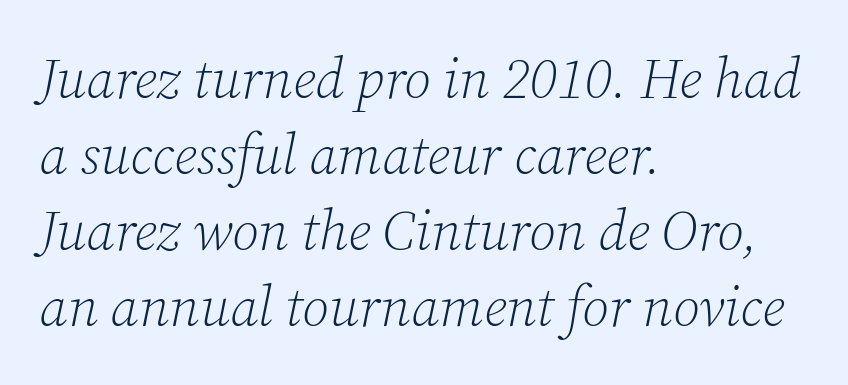
{"serif": "yes", "italic": "yes", "lean": "right", "slant_degrees": 12, "bold": "no", "weight": "light", "width": "normal", "stroke_contrast": "low", "x_height": "medium", "monospaced": "no", "underline": "no", "align": "left", "line_spacing": "normal", "line_spacing_ratio": 1.36, "letter_spacing": "normal", "letter_spacing_em": 0.0, "glyph_px": 56}
